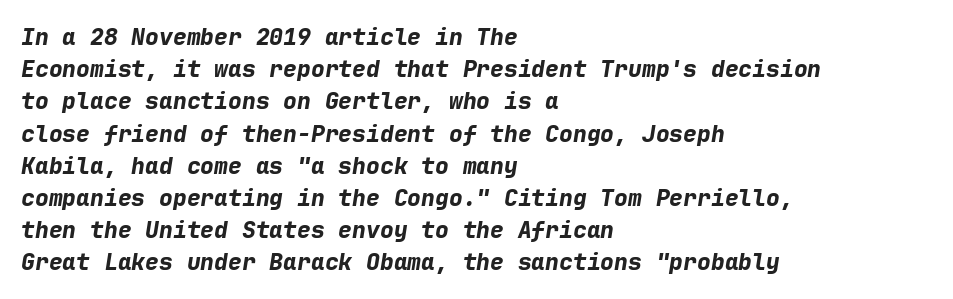
The image shows 23 px bold type, italic (leaning right); set left-aligned, normal line spacing (1.4x), normal letter spacing, not underlined.
